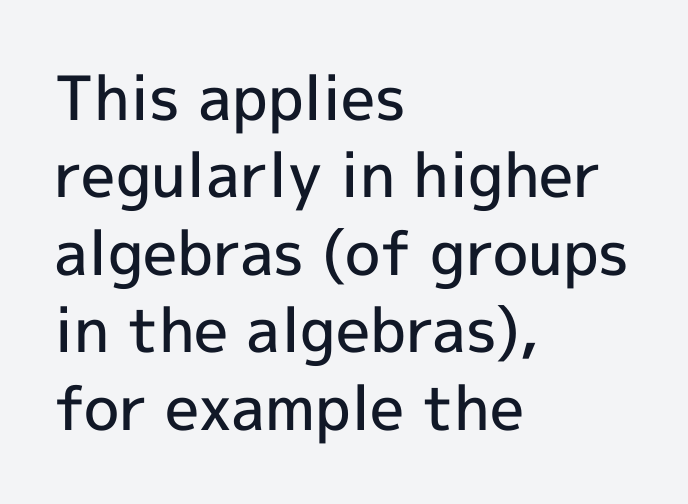
{"serif": "no", "italic": "no", "bold": "semi", "weight": "semibold", "width": "normal", "x_height": "medium", "monospaced": "no", "underline": "no", "align": "left", "line_spacing": "normal", "line_spacing_ratio": 1.27, "letter_spacing": "normal", "letter_spacing_em": 0.0, "glyph_px": 61}
